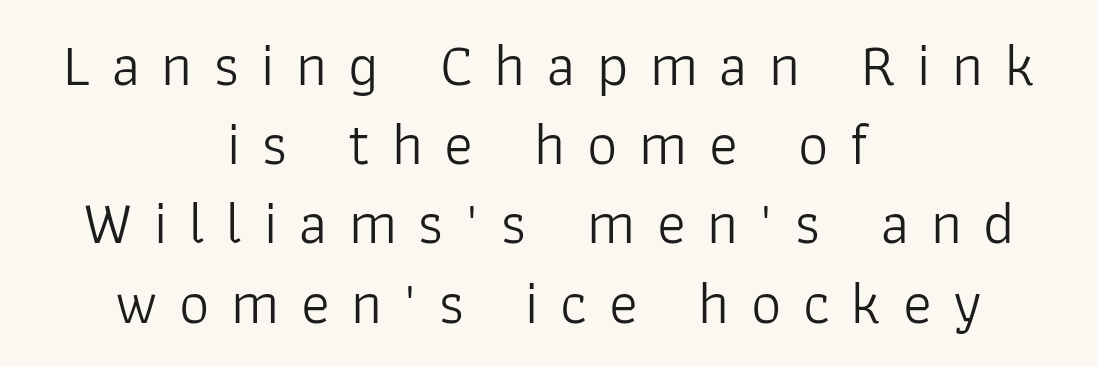
The image shows 60 px light sans-serif type, upright; set centered, normal line spacing (1.32x), unusually wide letter spacing (+0.36 em), not underlined; low stroke contrast and a medium x-height.
